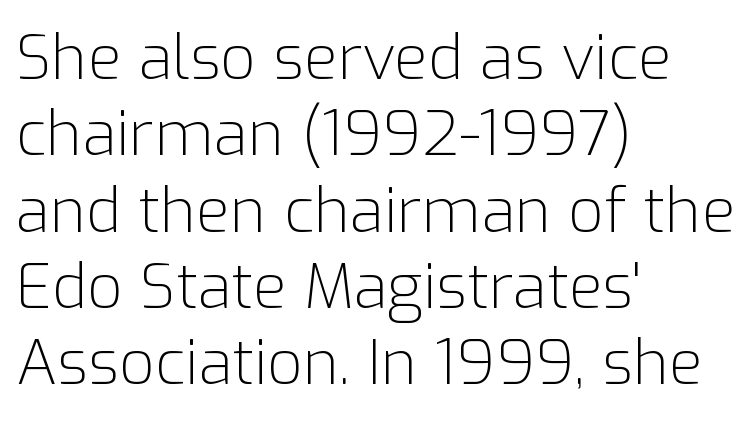
The image shows 62 px light sans-serif type, upright; set left-aligned, line spacing 1.23x, normal letter spacing, not underlined; low stroke contrast and a medium x-height.
